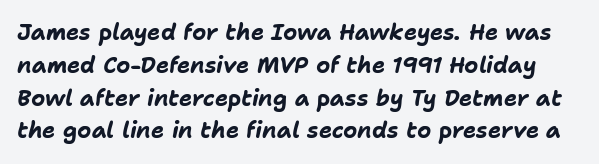
{"italic": "yes", "lean": "right", "slant_degrees": 11, "bold": "yes", "underline": "no", "line_spacing": "normal", "line_spacing_ratio": 1.49, "letter_spacing": "normal", "letter_spacing_em": 0.0, "glyph_px": 22}
